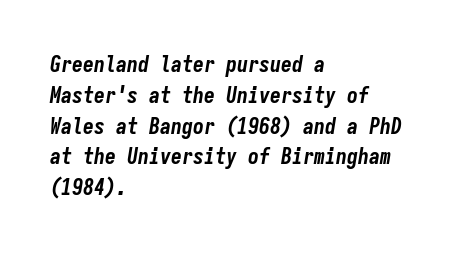
{"italic": "yes", "lean": "right", "slant_degrees": 9, "bold": "yes", "underline": "no", "align": "left", "line_spacing": "normal", "line_spacing_ratio": 1.4, "letter_spacing": "normal", "letter_spacing_em": 0.0, "glyph_px": 22}
